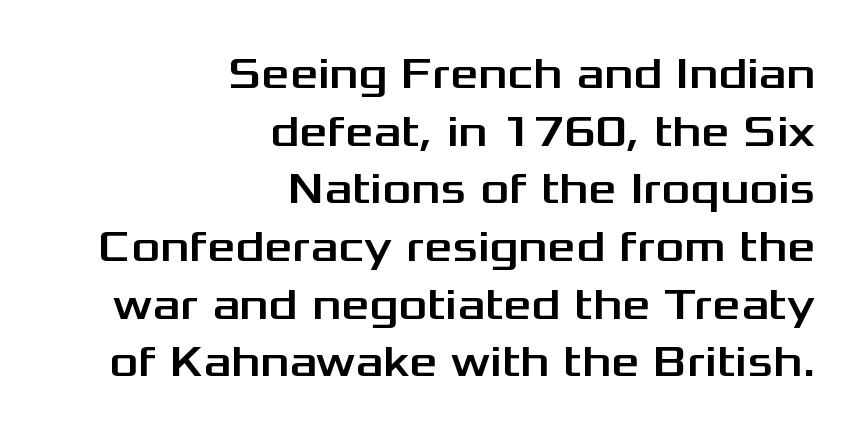
The image shows 44 px wide sans-serif type, upright; set right-aligned, normal line spacing (1.31x), normal letter spacing, not underlined; medium stroke contrast and a medium x-height.
